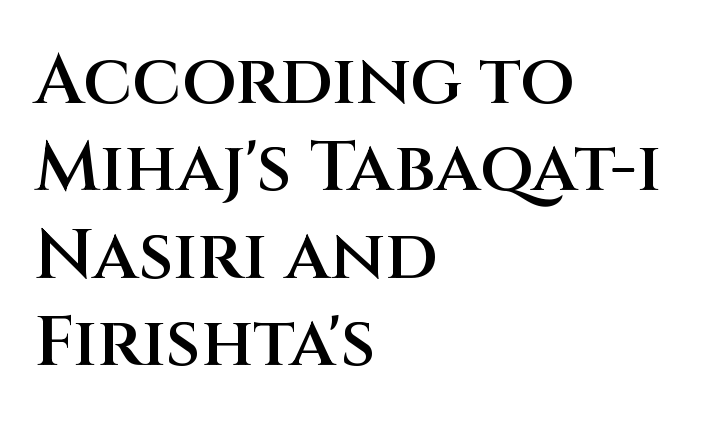
The image shows 70 px semibold sans-serif type, upright; set left-aligned, normal line spacing (1.25x), normal letter spacing, not underlined; medium stroke contrast and a large x-height.
